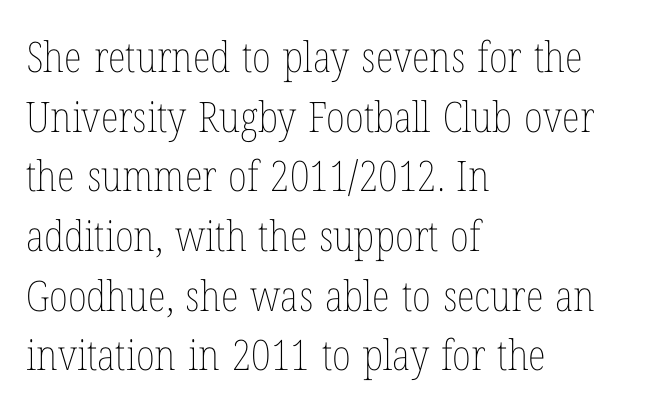
The glyphs are unaccompanied by any horizontal stroke below them. Looks like regular typesetting: each glyph gets only the width it needs. Quick note: not italic, upright. Glyph-to-glyph distance matches everyday printed text.
